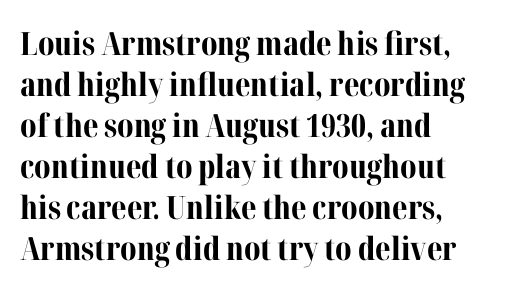
Each letter keeps its own natural width here, so spacing adapts to shape. Strong, thick strokes mark this as bold type. Is there any slant? The stems are plumb. This rendering employs a face with finishing strokes, i.e., a serif. Is the letter spacing exaggerated? No — it looks like the ordinary default.
